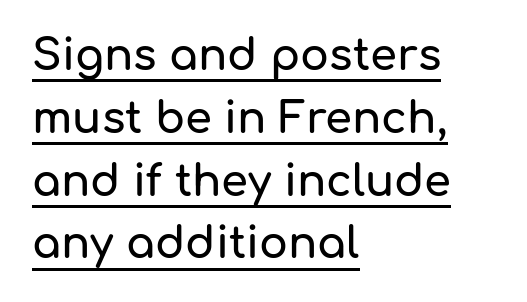
{"serif": "no", "italic": "no", "width": "normal", "stroke_contrast": "low", "x_height": "medium", "monospaced": "no", "underline": "yes", "align": "left", "line_spacing": "normal", "line_spacing_ratio": 1.46, "letter_spacing": "normal", "letter_spacing_em": 0.0, "glyph_px": 43}
